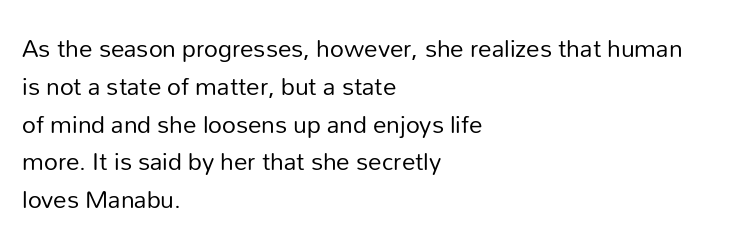
{"italic": "no", "bold": "no", "underline": "no", "align": "left", "line_spacing": "normal", "line_spacing_ratio": 1.4, "letter_spacing": "normal", "letter_spacing_em": 0.0, "glyph_px": 27}
